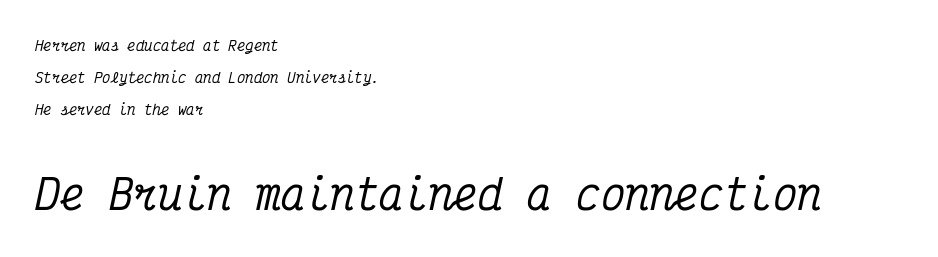
{"serif": "yes", "italic": "yes", "lean": "right", "slant_degrees": 12, "width": "condensed", "stroke_contrast": "medium", "x_height": "medium", "monospaced": "yes", "underline": "no", "align": "left", "line_spacing": "loose", "line_spacing_ratio": 2.3, "letter_spacing": "normal", "letter_spacing_em": 0.0, "larger_block": "second", "size_ratio": 2.93, "glyph_px": 41}
